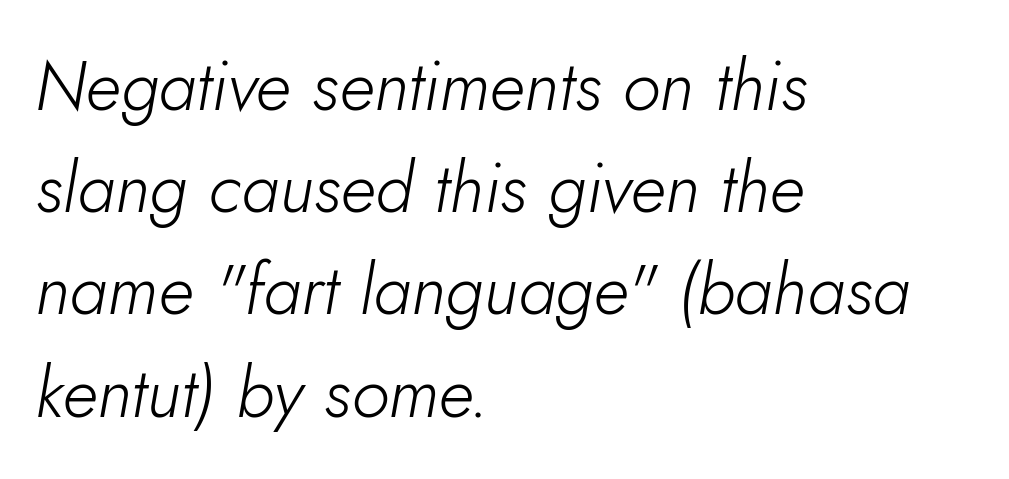
Italic? Definitely — the glyphs are oblique. The face used here is proportionally spaced, like ordinary book or web type. Descenders are the only things crossing below the line. Regarding leading, the lines here are spaced in the standard way. The line texture is even and compact thanks to regular tracking. The font is comparable to plain body text, perhaps lighter.
